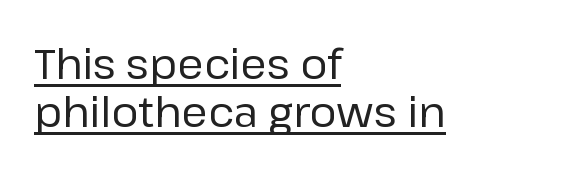
{"serif": "no", "italic": "no", "bold": "no", "weight": "regular", "width": "normal", "stroke_contrast": "low", "x_height": "medium", "monospaced": "no", "underline": "yes", "align": "left", "line_spacing": "tight", "line_spacing_ratio": 1.14, "letter_spacing": "normal", "letter_spacing_em": 0.0, "glyph_px": 42}
